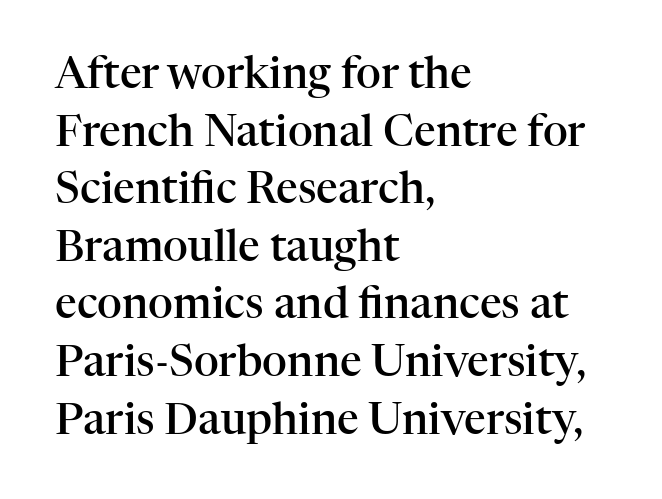
This is serif lettering, the kind often seen in printed books. The letters advance in unequal steps, a hallmark of proportional type. Glyph-to-glyph distance matches everyday printed text. Glance below the letters and you will spot only blank space. If you drew a ruler down the left edge, every line would touch it.
